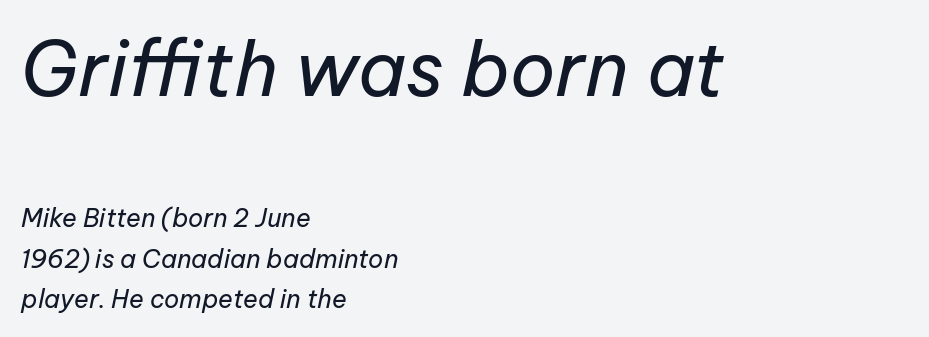
The image shows 75 px regular-weight type, italic (leaning right); set left-aligned, normal line spacing (1.62x), normal letter spacing, not underlined; the first (top) block is 3.0x larger; low stroke contrast and a medium x-height.
